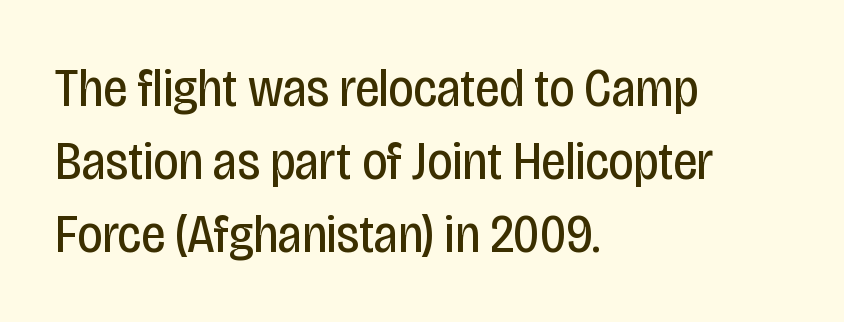
{"serif": "no", "italic": "no", "bold": "no", "weight": "regular", "width": "condensed", "stroke_contrast": "low", "x_height": "large", "monospaced": "no", "underline": "no", "align": "left", "line_spacing": "normal", "line_spacing_ratio": 1.35, "letter_spacing": "normal", "letter_spacing_em": 0.0, "glyph_px": 54}
